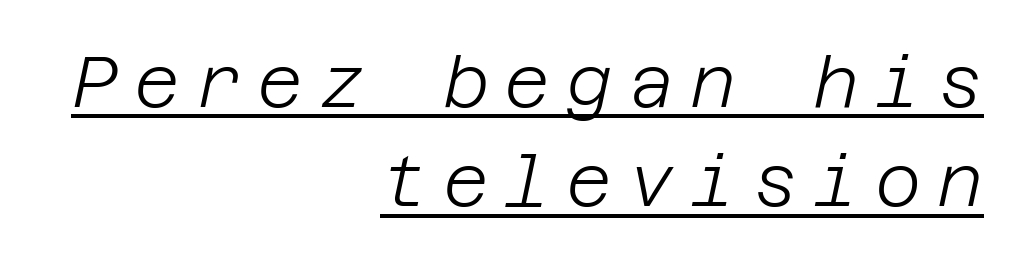
{"italic": "yes", "lean": "right", "slant_degrees": 12, "bold": "no", "weight": "light", "width": "normal", "stroke_contrast": "low", "x_height": "large", "underline": "yes", "align": "right", "line_spacing": "normal", "line_spacing_ratio": 1.4, "letter_spacing": "wide", "letter_spacing_em": 0.22, "glyph_px": 71}
